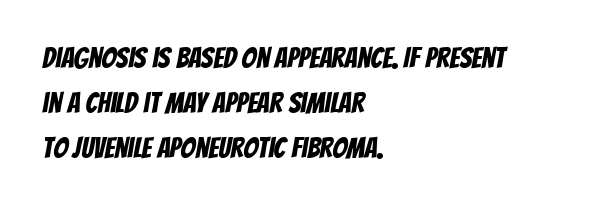
Q: Is the typeface a serif or a sans-serif typeface? A: Sans-serif.
Q: Is the text underlined? A: No.
Q: How is the paragraph aligned? A: Left-aligned.
Q: Is the spacing between letters normal or unusually wide? A: Normal.
Q: Is the spacing between lines tight, normal or loose? A: Normal.
Q: Width (condensed, normal, or wide)? A: Condensed.
Q: Stroke contrast? A: Low.
Q: x-height? A: Large.
Q: Monospaced? A: No.
